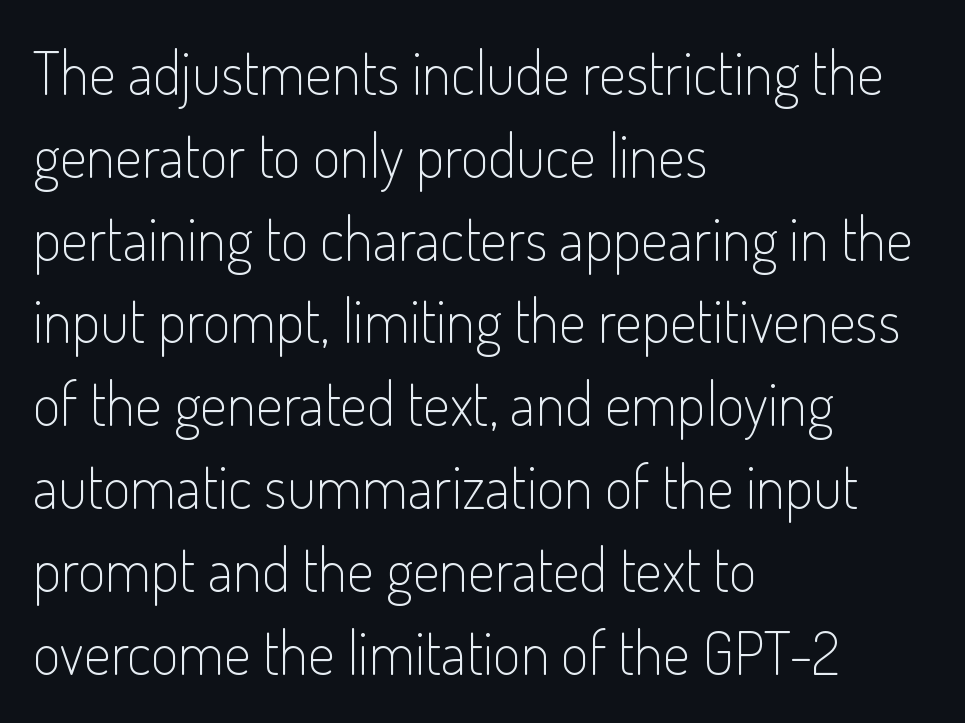
The image shows 60 px light, condensed sans-serif type, upright; set left-aligned, normal line spacing (1.38x), normal letter spacing, not underlined; low stroke contrast and a small x-height.
